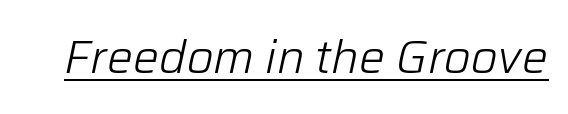
{"italic": "yes", "lean": "right", "slant_degrees": 12, "bold": "no", "weight": "light", "width": "normal", "stroke_contrast": "low", "x_height": "medium", "monospaced": "no", "underline": "yes", "letter_spacing": "normal", "letter_spacing_em": 0.0, "glyph_px": 46}
